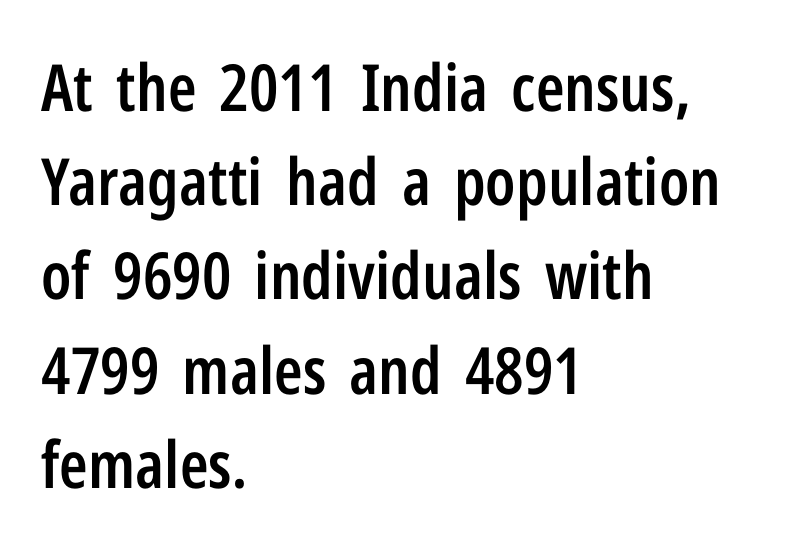
Q: Is the text bold? A: Semi-bold.
Q: Is the text italic (slanted)? A: No, it is upright.
Q: Is the typeface a serif or a sans-serif typeface? A: Sans-serif.
Q: Is the text underlined? A: No.
Q: How is the paragraph aligned? A: Left-aligned.
Q: Is the spacing between letters normal or unusually wide? A: Normal.
Q: Is the spacing between lines tight, normal or loose? A: Normal.
Q: Width (condensed, normal, or wide)? A: Condensed.
Q: Stroke contrast? A: Low.
Q: x-height? A: Medium.
Q: Monospaced? A: No.
